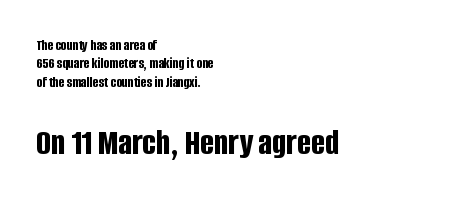
Q: Is the text bold? A: Yes.
Q: Is the text italic (slanted)? A: No, it is upright.
Q: Is the typeface a serif or a sans-serif typeface? A: Sans-serif.
Q: Is the text underlined? A: No.
Q: How is the paragraph aligned? A: Left-aligned.
Q: Is the spacing between letters normal or unusually wide? A: Normal.
Q: Which block of text is set in a larger size, the first (top) or the second (bottom)? A: The second (bottom) one.
Q: Width (condensed, normal, or wide)? A: Condensed.
Q: Stroke contrast? A: Low.
Q: x-height? A: Large.
Q: Monospaced? A: No.
